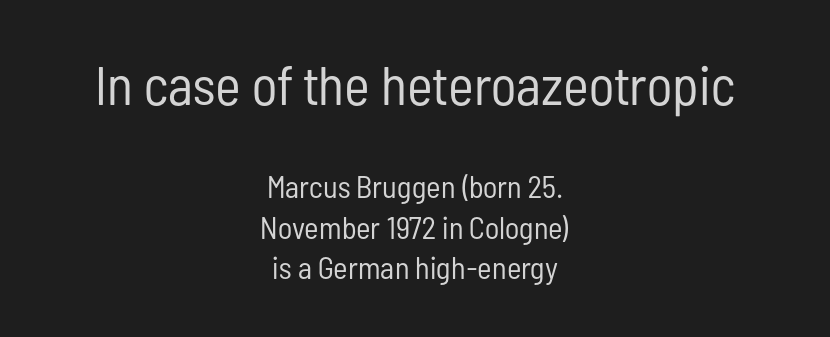
Q: Is the text bold? A: No.
Q: Is the text italic (slanted)? A: No, it is upright.
Q: Is the typeface a serif or a sans-serif typeface? A: Sans-serif.
Q: Is the text underlined? A: No.
Q: How is the paragraph aligned? A: Centered.
Q: Is the spacing between letters normal or unusually wide? A: Normal.
Q: Is the spacing between lines tight, normal or loose? A: Normal.
Q: Which block of text is set in a larger size, the first (top) or the second (bottom)? A: The first (top) one.
Q: Width (condensed, normal, or wide)? A: Condensed.
Q: Stroke contrast? A: Low.
Q: x-height? A: Medium.
Q: Monospaced? A: No.
